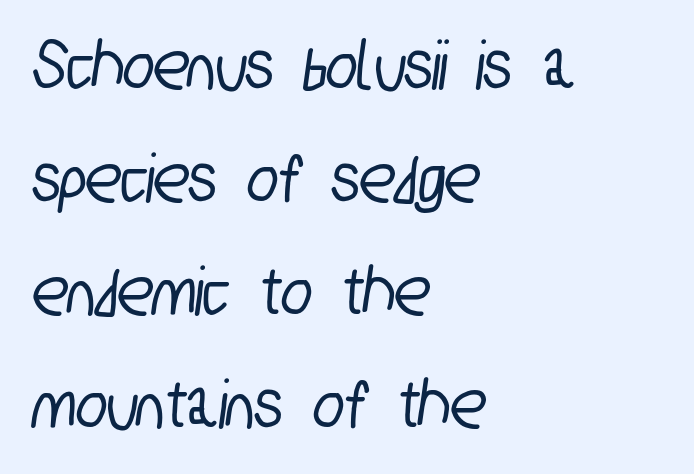
Q: Is the typeface a serif or a sans-serif typeface? A: Sans-serif.
Q: Is the text underlined? A: No.
Q: How is the paragraph aligned? A: Left-aligned.
Q: Is the spacing between letters normal or unusually wide? A: Normal.
Q: Is the spacing between lines tight, normal or loose? A: Normal.
Q: Width (condensed, normal, or wide)? A: Condensed.
Q: Stroke contrast? A: Low.
Q: x-height? A: Medium.
Q: Monospaced? A: No.
